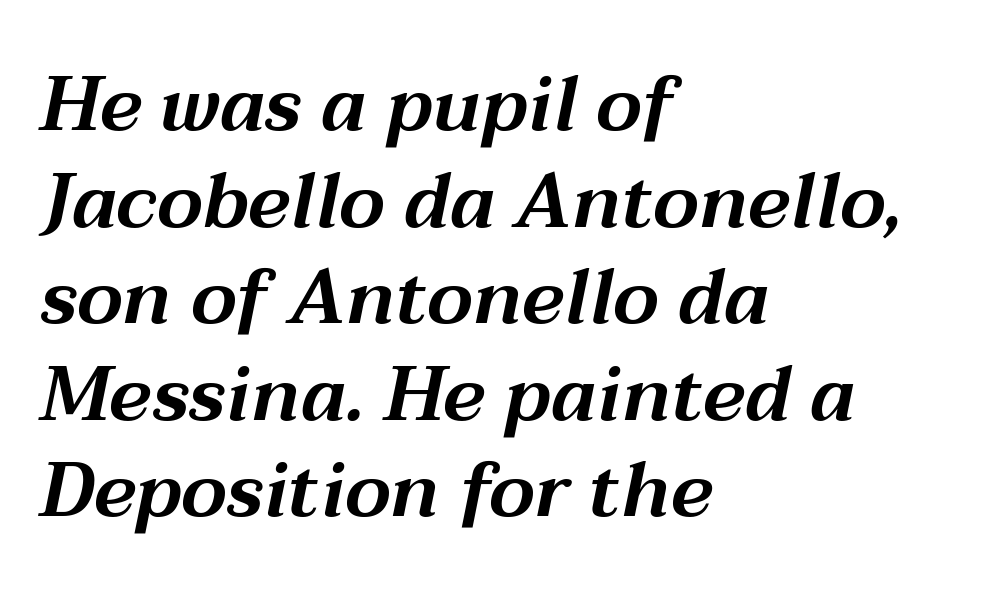
The image shows 76 px wide type, italic (leaning right); set left-aligned, normal line spacing (1.27x), normal letter spacing, not underlined; medium stroke contrast and a medium x-height.
